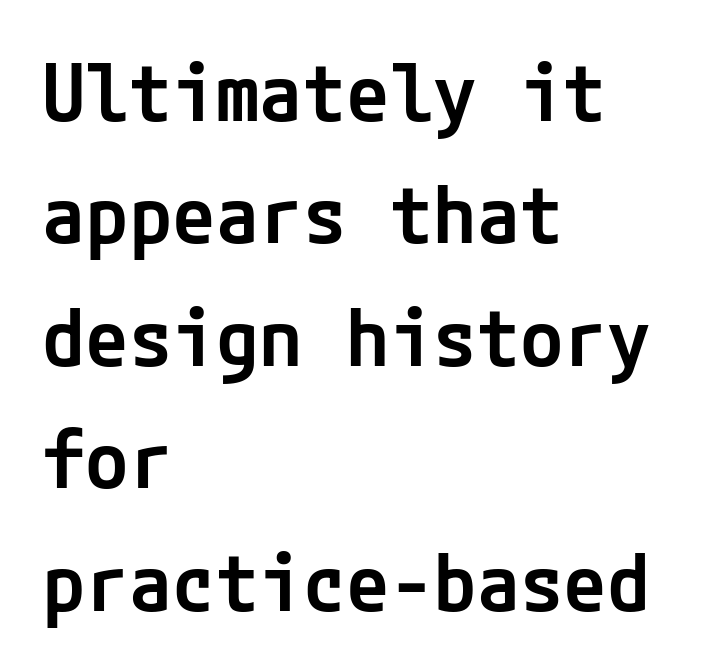
{"serif": "no", "italic": "no", "bold": "semi", "weight": "semibold", "width": "normal", "stroke_contrast": "low", "x_height": "medium", "underline": "no", "align": "left", "line_spacing": "normal", "line_spacing_ratio": 1.55, "letter_spacing": "normal", "letter_spacing_em": 0.0, "glyph_px": 79}
